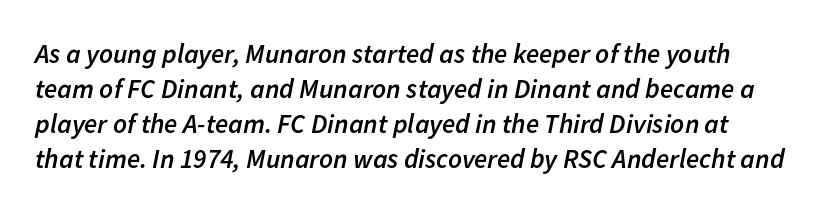
Style check: oblique. The rendering uses a semibold face; strokes are thickened but not to full bold. If you measured baseline to baseline, you'd find a middling distance. Anything drawn beneath the words? Only blank space. What stands out about the letter spacing? Nothing — it is the standard amount.
